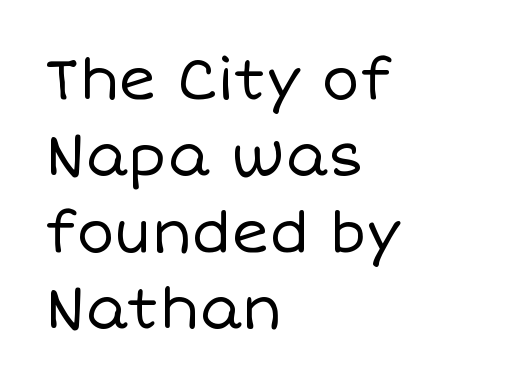
{"italic": "no", "bold": "no", "weight": "regular", "width": "normal", "stroke_contrast": "low", "x_height": "large", "monospaced": "no", "underline": "no", "align": "left", "line_spacing": "normal", "line_spacing_ratio": 1.34, "letter_spacing": "normal", "letter_spacing_em": 0.0, "glyph_px": 57}
